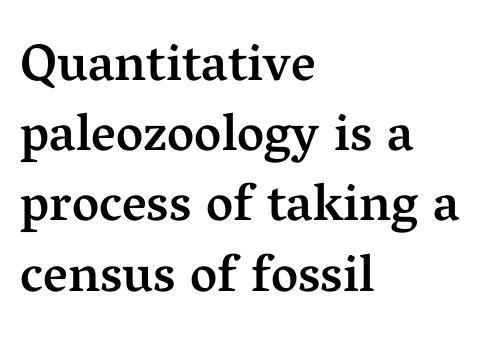
Vertical spacing — default. The letters are semibold — heavier than regular but short of a full bold. Think of a printed novel: that variable character pitch is what you see here. Look at the tracking — it's just the regular setting, nothing added. The passage shown is typeset with a serif family.
